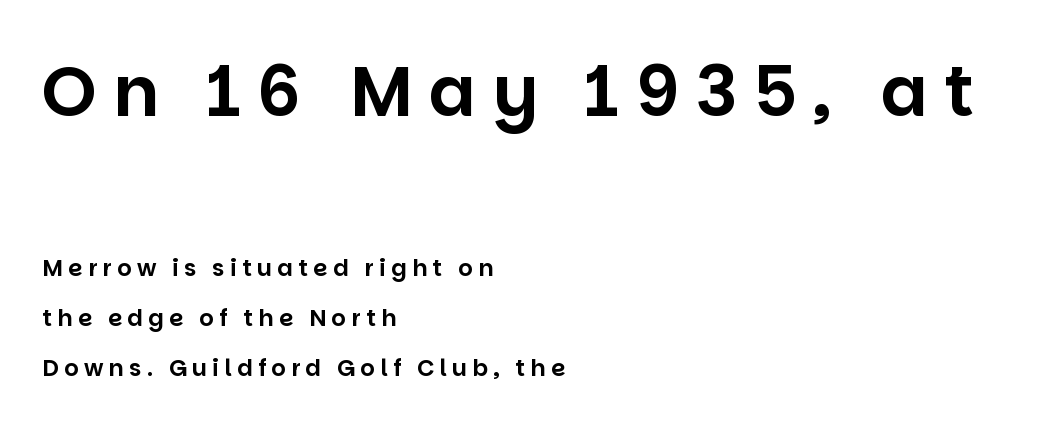
This is sans-serif lettering, the kind often seen on screens and signage. Characters follow at a spacing far wider than the type designer built in. You could not count columns in this text — the font is proportionally spaced. Words float on clear page, feet unadorned.
